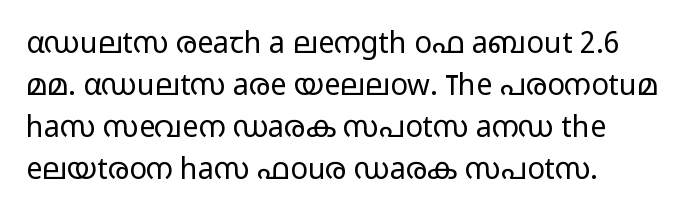
This is the regular roman posture of the typeface. The foot of each line stays bare and open. Stroke terminals: plain, sans-serif. These lines stack with their left ends in a neat column. Nothing heavy about these letters — not bold at all. Nobody touched the tracking dial on this one.
